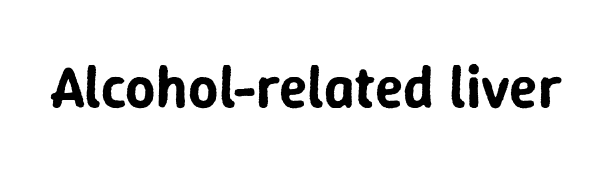
The image shows 59 px sans-serif type, upright; set normal letter spacing, not underlined; low stroke contrast and a medium x-height.
